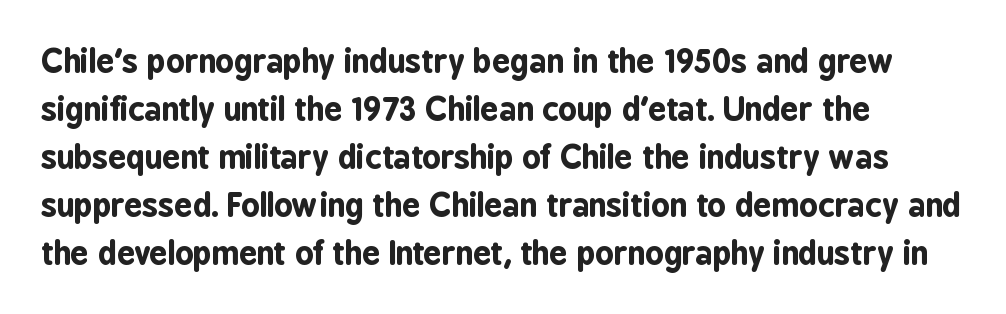
{"serif": "no", "italic": "no", "bold": "yes", "weight": "bold", "width": "condensed", "stroke_contrast": "low", "x_height": "medium", "monospaced": "no", "underline": "no", "align": "left", "line_spacing": "normal", "line_spacing_ratio": 1.5, "letter_spacing": "normal", "letter_spacing_em": 0.0, "glyph_px": 32}
